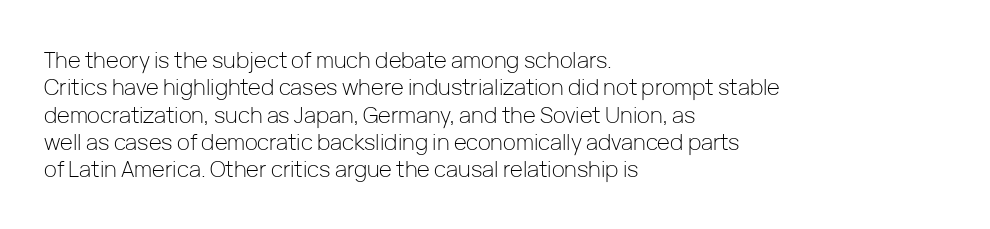
Rendered with straight, roman letterforms. Weight: not bold — regular or lighter. Words appear dense and cohesive because spacing is normal. Horizontal alignment here is leftward, the default for most running prose. A clean baseline with only descenders dipping below it.
